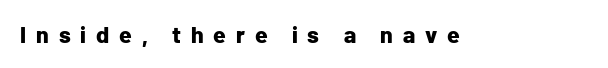
{"italic": "no", "bold": "yes", "underline": "no", "letter_spacing": "wide", "letter_spacing_em": 0.43, "glyph_px": 23}
